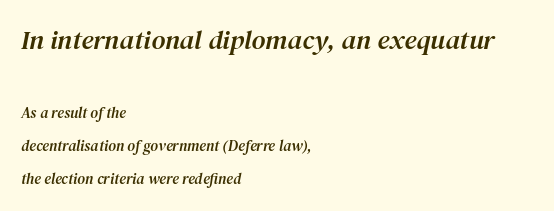
The image shows 27 px text type, italic (leaning right); set left-aligned, loose line spacing (2.2x), normal letter spacing, not underlined; the first (top) block is 1.8x larger.
